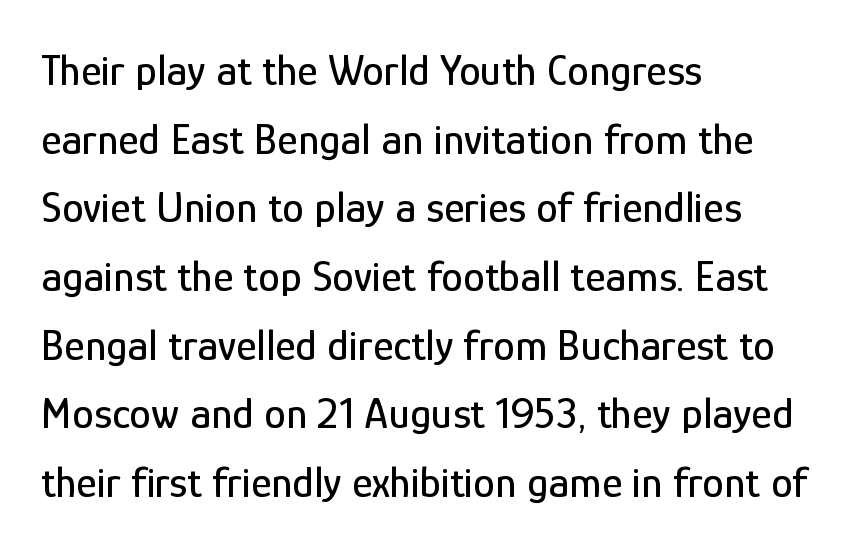
{"serif": "no", "italic": "no", "width": "condensed", "stroke_contrast": "low", "x_height": "medium", "monospaced": "no", "underline": "no", "align": "left", "line_spacing": "normal", "line_spacing_ratio": 1.56, "letter_spacing": "normal", "letter_spacing_em": 0.0, "glyph_px": 44}
